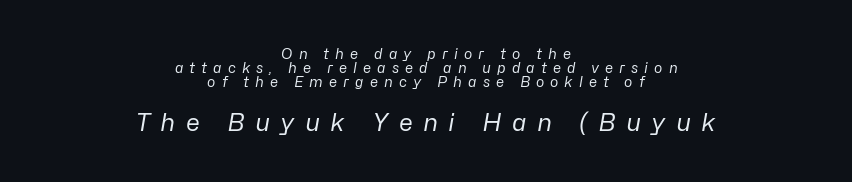
The image shows 24 px text type, italic (leaning right); set centered, tight line spacing (1.01x), unusually wide letter spacing (+0.43 em), not underlined; the second (bottom) block is 1.71x larger.
